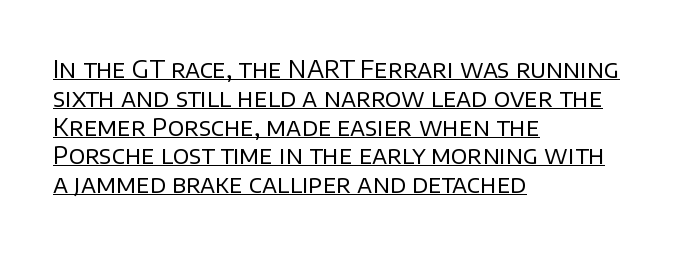
The type sits square on the baseline with zero lean. Nothing heavy about these letters — not bold at all. Notice how the passage keeps a crisp vertical edge on the left only. This rendering features underlined lettering.
